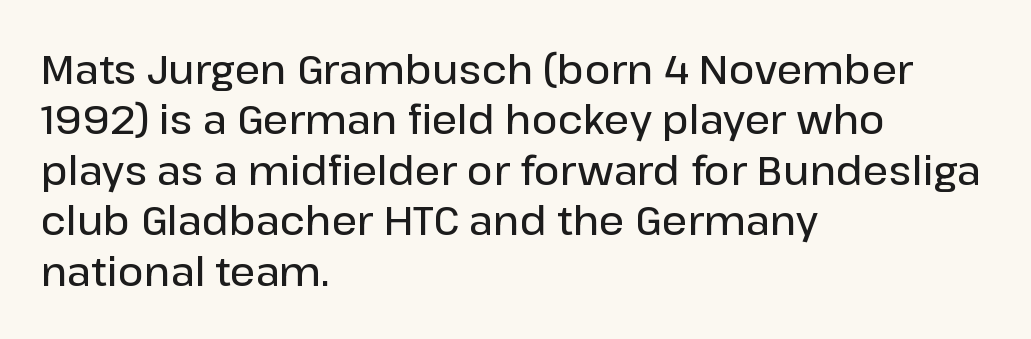
The image shows 40 px semibold sans-serif type, upright; set left-aligned, normal line spacing (1.26x), normal letter spacing, not underlined; low stroke contrast and a medium x-height.
